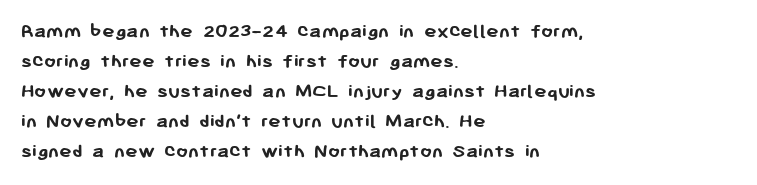
{"italic": "no", "bold": "yes", "underline": "no", "align": "left", "line_spacing": "normal", "line_spacing_ratio": 1.43, "letter_spacing": "normal", "letter_spacing_em": 0.0, "glyph_px": 21}
